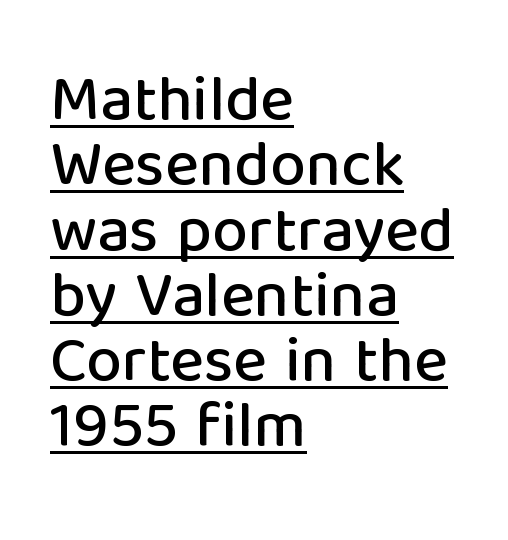
{"serif": "no", "italic": "no", "width": "normal", "stroke_contrast": "low", "x_height": "medium", "monospaced": "no", "underline": "yes", "align": "left", "line_spacing": "tight", "line_spacing_ratio": 1.02, "letter_spacing": "normal", "letter_spacing_em": 0.0, "glyph_px": 64}
